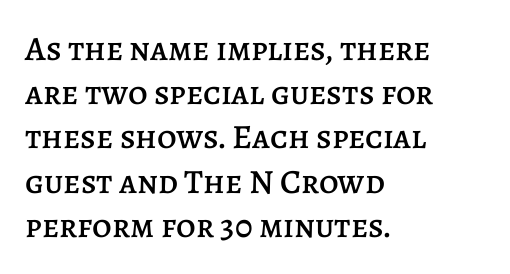
{"italic": "no", "width": "normal", "stroke_contrast": "low", "x_height": "large", "monospaced": "no", "underline": "no", "align": "left", "line_spacing": "normal", "line_spacing_ratio": 1.3, "letter_spacing": "normal", "letter_spacing_em": 0.0, "glyph_px": 34}
